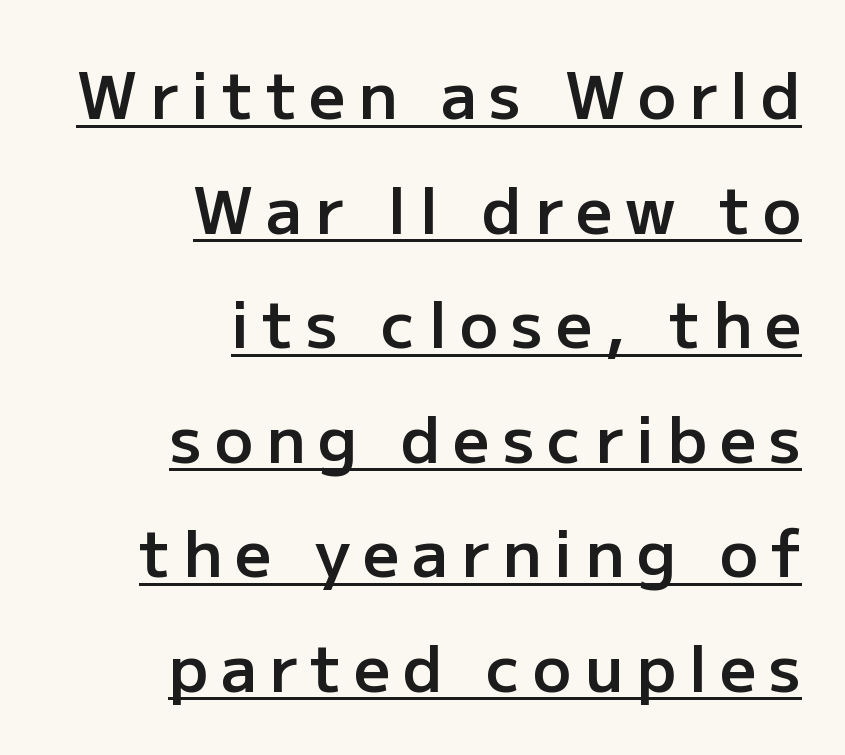
{"serif": "no", "italic": "no", "bold": "semi", "weight": "semibold", "width": "normal", "stroke_contrast": "low", "x_height": "medium", "monospaced": "no", "underline": "yes", "align": "right", "line_spacing_ratio": 1.79, "letter_spacing": "wide", "letter_spacing_em": 0.2, "glyph_px": 64}
